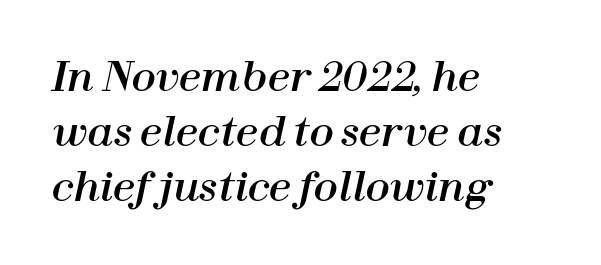
The image shows 40 px text type, italic (leaning right); set left-aligned, normal line spacing (1.38x), normal letter spacing, not underlined; high stroke contrast and a medium x-height.
